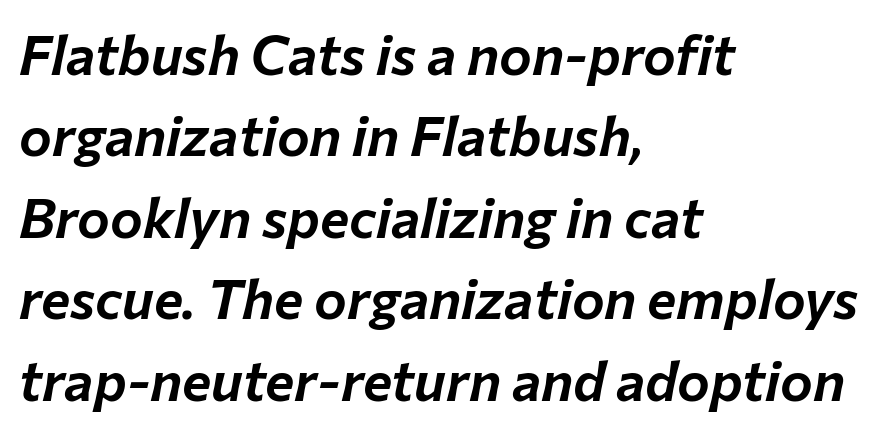
Q: Is the text italic (slanted)? A: Yes, it leans right by about 12 degrees.
Q: Is the text underlined? A: No.
Q: How is the paragraph aligned? A: Left-aligned.
Q: Is the spacing between letters normal or unusually wide? A: Normal.
Q: Is the spacing between lines tight, normal or loose? A: Normal.
Q: Width (condensed, normal, or wide)? A: Normal.
Q: Stroke contrast? A: Low.
Q: x-height? A: Medium.
Q: Monospaced? A: No.
